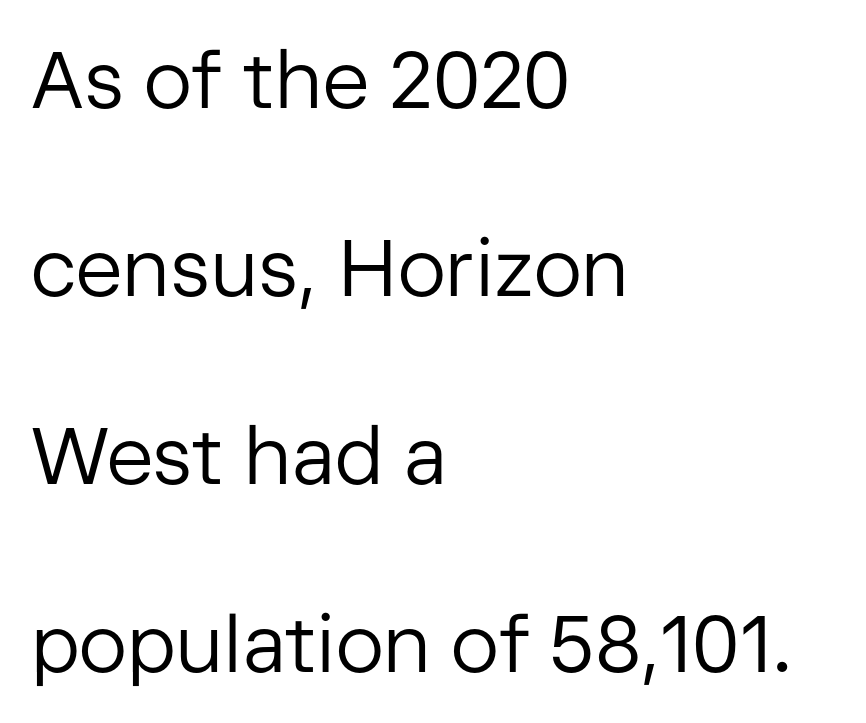
The paragraph has a hard left edge and a soft right edge. Ascenders rise straight up at ninety degrees. Airy leading. You could not count columns in this text — the font is proportionally spaced.
